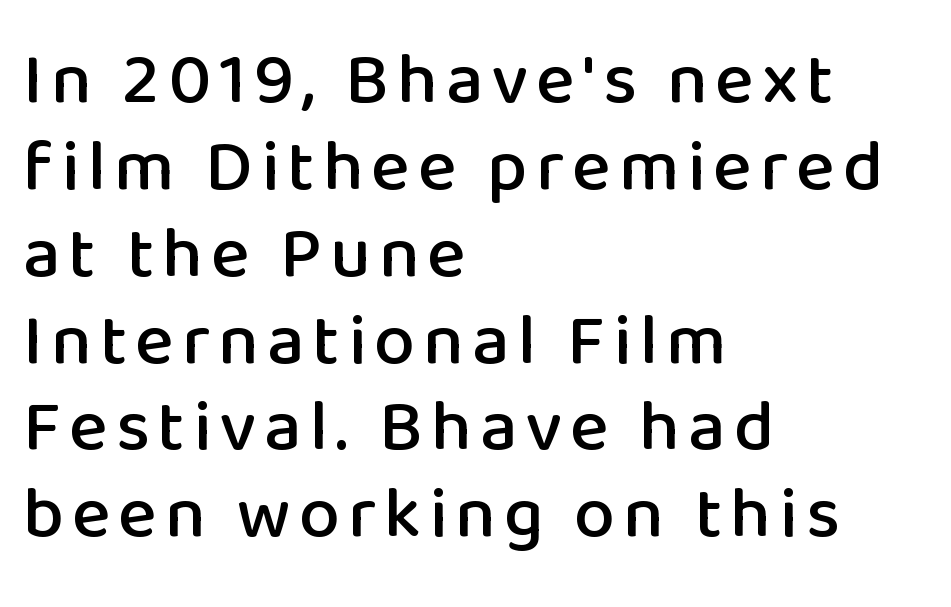
The image shows 73 px sans-serif type, upright; set left-aligned, line spacing 1.19x, not underlined; low stroke contrast and a medium x-height.
